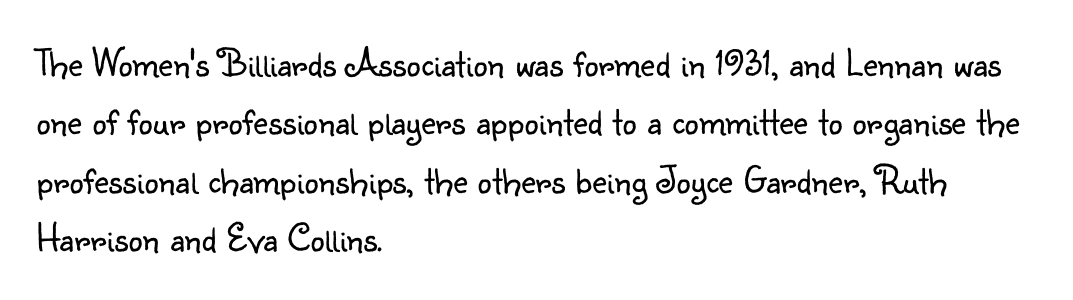
Q: Is the text bold? A: No.
Q: Is the text italic (slanted)? A: No, it is upright.
Q: Is the typeface a serif or a sans-serif typeface? A: Sans-serif.
Q: Is the text underlined? A: No.
Q: How is the paragraph aligned? A: Left-aligned.
Q: Is the spacing between letters normal or unusually wide? A: Normal.
Q: Is the spacing between lines tight, normal or loose? A: Normal.
Q: Width (condensed, normal, or wide)? A: Normal.
Q: Stroke contrast? A: Low.
Q: x-height? A: Small.
Q: Monospaced? A: No.
